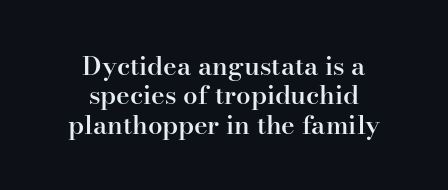
The image shows 26 px text type, upright; set centered, tight line spacing (1.13x), normal letter spacing, not underlined.
